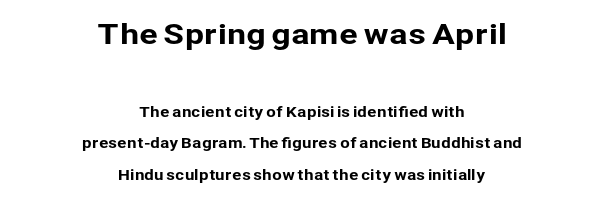
Posture: upright roman. Line starts and ends both wander, symmetrically. The letters carry no serifs — their stems end cleanly without finishing strokes. Do the characters align in a grid? No, the font is proportional. Any mark beneath the type? The region is blank. Character size in the leading block exceeds that of the trailing block.
